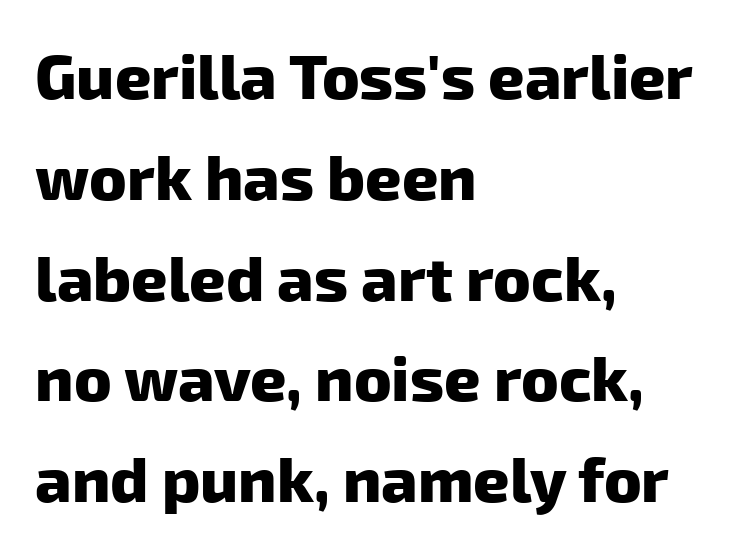
Character widths vary here, with narrow letters taking less room than wide ones. Plain, unruled lines of type. Teacher's note: observe the even left margin — that is flush-left alignment. Note: no serifs on the glyphs. The horizontal fit of the characters is conventional and even.
